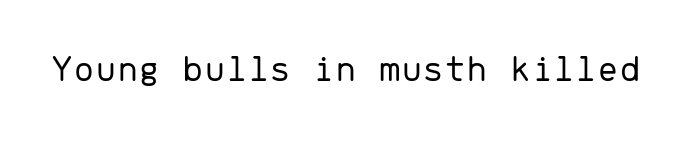
{"serif": "no", "italic": "no", "bold": "no", "weight": "light", "width": "normal", "stroke_contrast": "low", "x_height": "medium", "monospaced": "yes", "underline": "no", "letter_spacing": "normal", "letter_spacing_em": 0.0, "glyph_px": 39}
